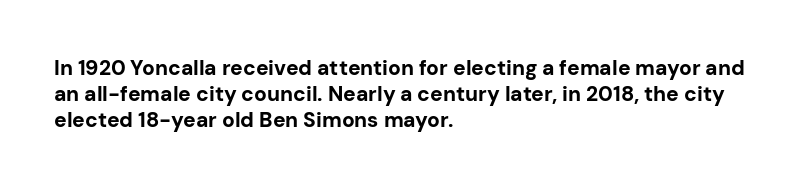
Q: Is the text bold? A: Yes.
Q: Is the text italic (slanted)? A: No, it is upright.
Q: Is the text underlined? A: No.
Q: How is the paragraph aligned? A: Left-aligned.
Q: Is the spacing between letters normal or unusually wide? A: Normal.
